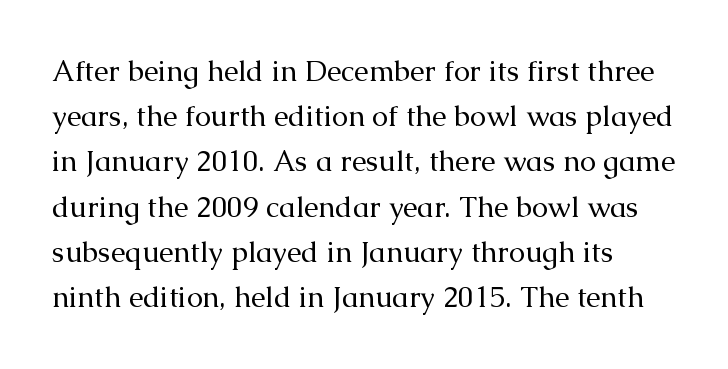
{"serif": "yes", "italic": "no", "bold": "no", "weight": "regular", "width": "normal", "stroke_contrast": "medium", "x_height": "medium", "monospaced": "no", "underline": "no", "align": "left", "line_spacing": "normal", "line_spacing_ratio": 1.56, "letter_spacing": "normal", "letter_spacing_em": 0.0, "glyph_px": 29}
